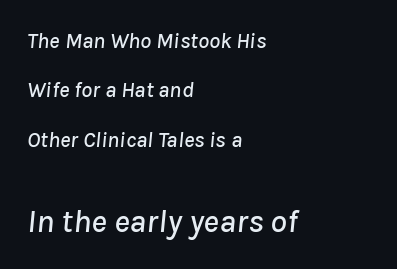
The image shows 33 px text type, italic (leaning right); set left-aligned, loose line spacing (2.24x), normal letter spacing, not underlined; the second (bottom) block is 1.5x larger; low stroke contrast and a medium x-height.
